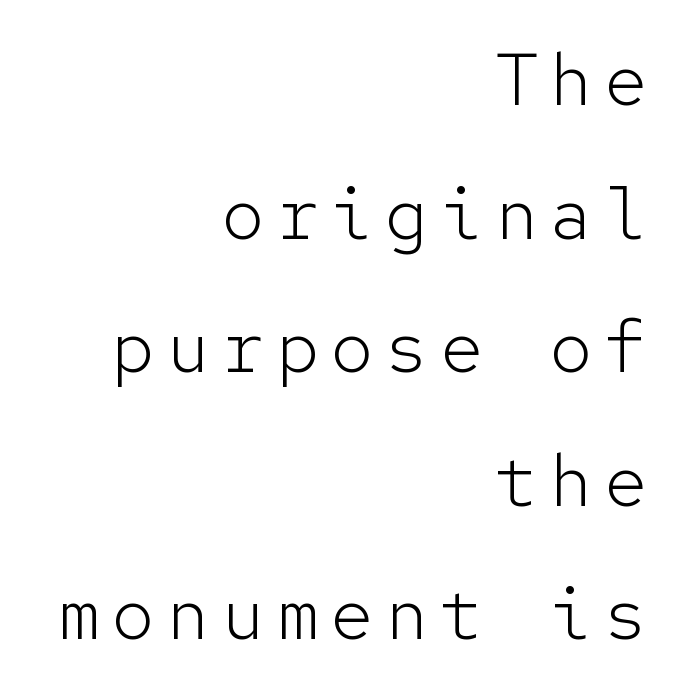
The image shows 73 px light sans-serif type, upright, monospaced; set right-aligned, line spacing 1.83x, not underlined; low stroke contrast and a medium x-height.
